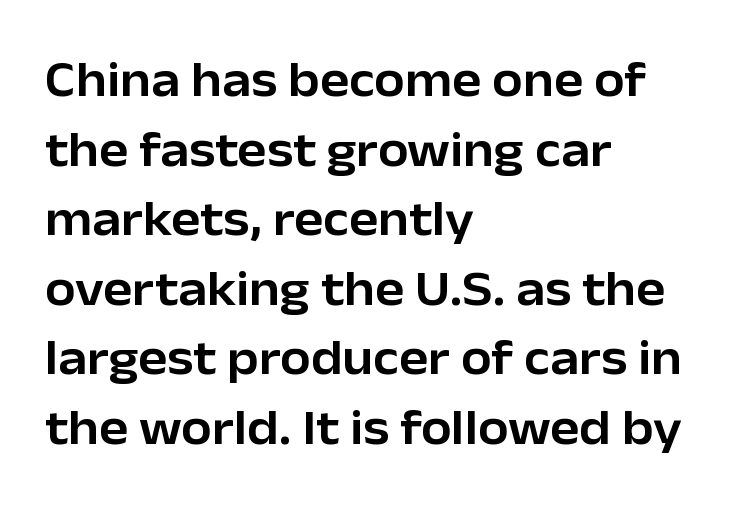
Q: Is the text italic (slanted)? A: No, it is upright.
Q: Is the typeface a serif or a sans-serif typeface? A: Sans-serif.
Q: Is the text underlined? A: No.
Q: How is the paragraph aligned? A: Left-aligned.
Q: Is the spacing between letters normal or unusually wide? A: Normal.
Q: Is the spacing between lines tight, normal or loose? A: Normal.
Q: Width (condensed, normal, or wide)? A: Normal.
Q: Stroke contrast? A: Low.
Q: x-height? A: Medium.
Q: Monospaced? A: No.
